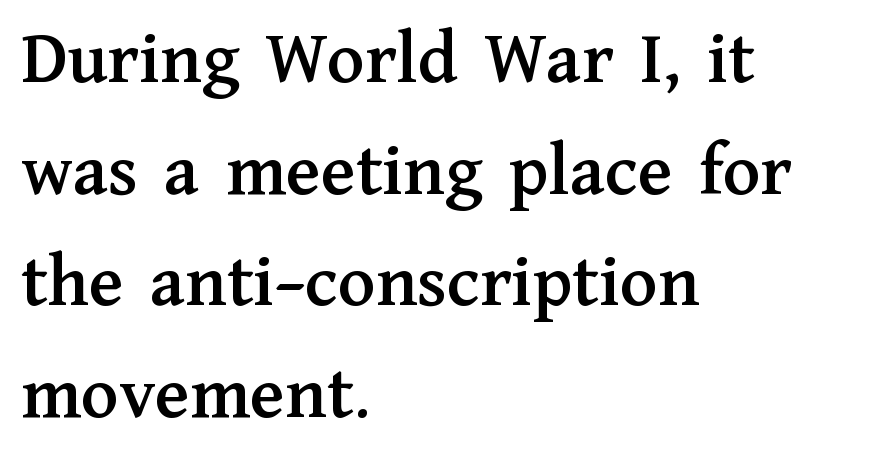
Q: Is the text italic (slanted)? A: No, it is upright.
Q: Is the typeface a serif or a sans-serif typeface? A: Serif.
Q: Is the text underlined? A: No.
Q: How is the paragraph aligned? A: Left-aligned.
Q: Is the spacing between letters normal or unusually wide? A: Normal.
Q: Is the spacing between lines tight, normal or loose? A: Normal.
Q: Width (condensed, normal, or wide)? A: Normal.
Q: Stroke contrast? A: Medium.
Q: x-height? A: Medium.
Q: Monospaced? A: No.
